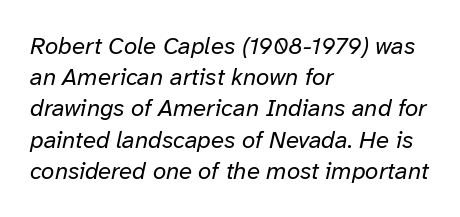
The area under the type is left untouched. These lines sit exactly where default settings would place them. The letters are slanted; this is an italic face. Stem width sits at or under what a default text font uses. This sample uses plain, unmodified letter spacing. This rendering uses left alignment, leaving the right contour irregular.
